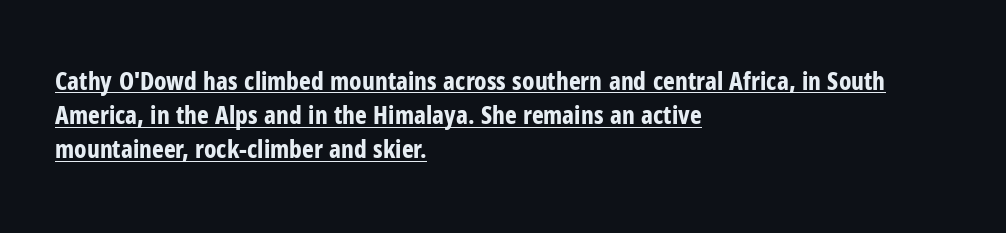
Q: Is the text bold? A: Yes.
Q: Is the text italic (slanted)? A: No, it is upright.
Q: Is the text underlined? A: Yes.
Q: How is the paragraph aligned? A: Left-aligned.
Q: Is the spacing between letters normal or unusually wide? A: Normal.
Q: Is the spacing between lines tight, normal or loose? A: Normal.
